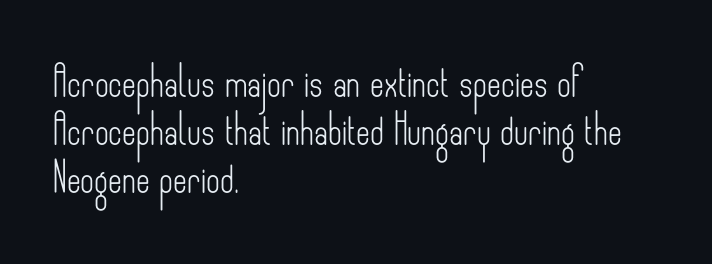
Q: Is the text bold? A: No.
Q: Is the text italic (slanted)? A: No, it is upright.
Q: Is the typeface a serif or a sans-serif typeface? A: Sans-serif.
Q: Is the text underlined? A: No.
Q: How is the paragraph aligned? A: Left-aligned.
Q: Is the spacing between letters normal or unusually wide? A: Normal.
Q: Is the spacing between lines tight, normal or loose? A: Normal.
Q: Width (condensed, normal, or wide)? A: Condensed.
Q: Stroke contrast? A: Low.
Q: x-height? A: Small.
Q: Monospaced? A: No.
